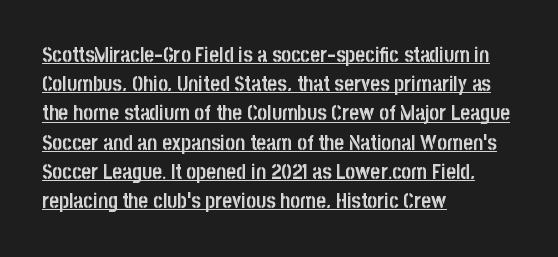
Q: Is the text bold? A: Yes.
Q: Is the text italic (slanted)? A: No, it is upright.
Q: Is the text underlined? A: Yes.
Q: How is the paragraph aligned? A: Left-aligned.
Q: Is the spacing between letters normal or unusually wide? A: Normal.
Q: Is the spacing between lines tight, normal or loose? A: Normal.
